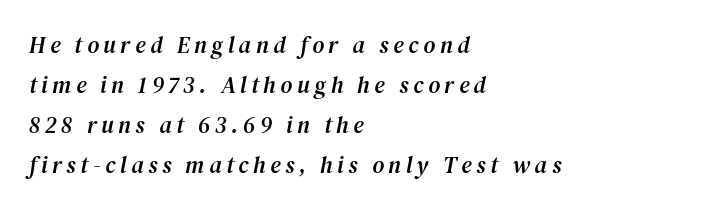
The image shows 23 px text type, italic (leaning right); set left-aligned, line spacing 1.74x, unusually wide letter spacing (+0.2 em), not underlined.
